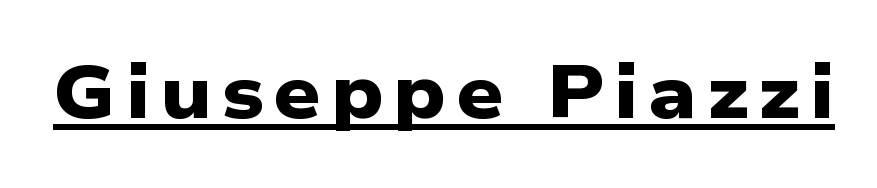
Q: Is the text bold? A: Yes.
Q: Is the typeface a serif or a sans-serif typeface? A: Sans-serif.
Q: Is the text underlined? A: Yes.
Q: Width (condensed, normal, or wide)? A: Wide.
Q: Stroke contrast? A: Low.
Q: x-height? A: Medium.
Q: Monospaced? A: No.
